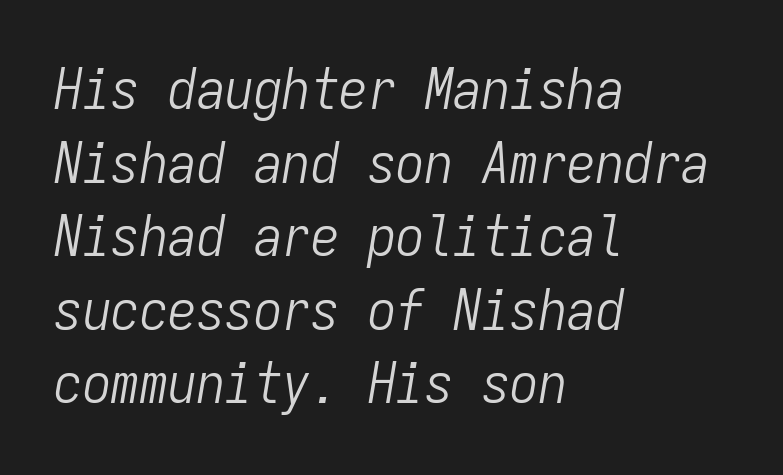
Is the block centered? No — it sits flush against the left margin. Note the uniform advance width — an 'i' takes as much space as an 'm'. The glyphs are unaccompanied by any horizontal stroke below them. A typesetter would call this leading conventional body-copy spacing. Each word holds together tightly as a unit, with standard inter-letter gaps.
